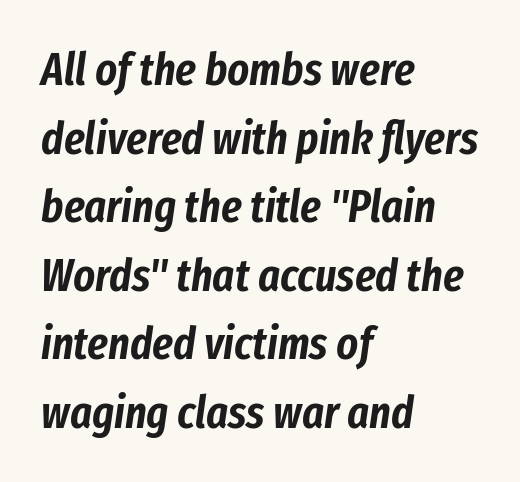
These lines keep a tight, regular rhythm from letter to letter. Is this a fixed-width face? No — the glyphs have proportional, varying widths. The compositor pushed each line to the left boundary. The baseline area is clear. The axis of the letterforms is tilted away from vertical.
